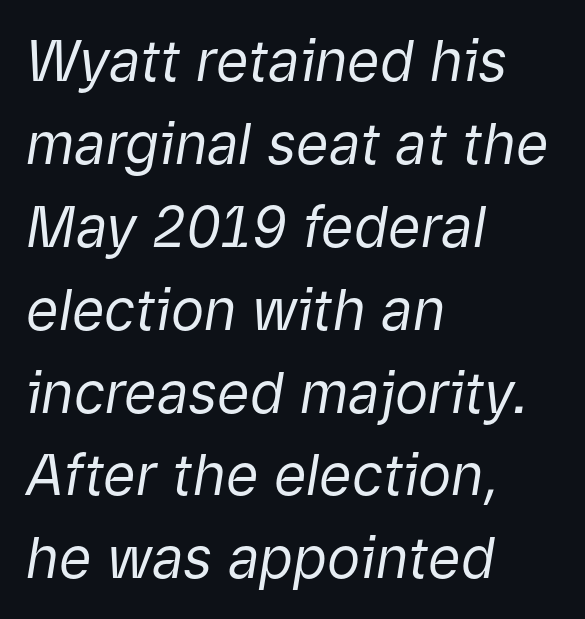
{"italic": "yes", "lean": "right", "slant_degrees": 9, "bold": "no", "weight": "regular", "width": "normal", "stroke_contrast": "low", "x_height": "medium", "monospaced": "no", "underline": "no", "align": "left", "line_spacing": "normal", "line_spacing_ratio": 1.48, "letter_spacing": "normal", "letter_spacing_em": 0.0, "glyph_px": 56}
